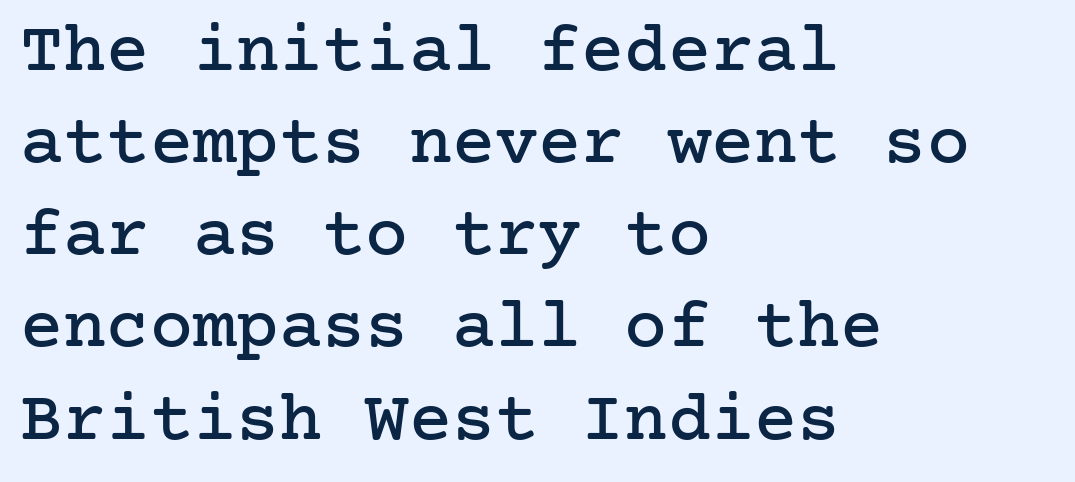
The image shows 72 px serif type, upright; set left-aligned, normal line spacing (1.28x), normal letter spacing, not underlined; low stroke contrast and a medium x-height.
